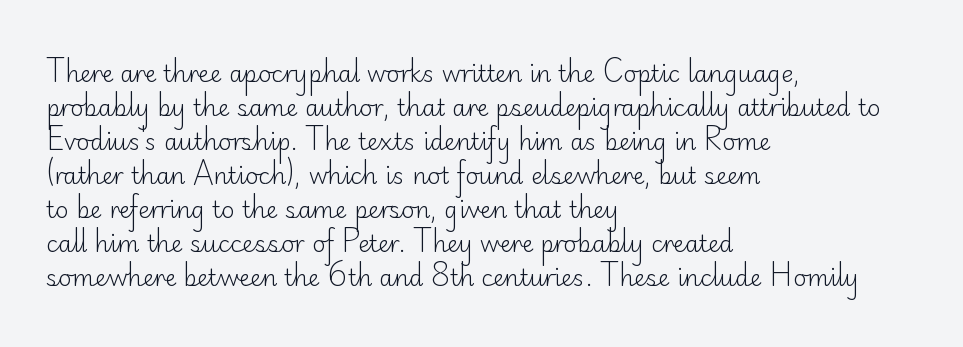
The type sits square on the baseline with zero lean. Stem width sits at or under what a default text font uses. Horizontally, the lines are justified to the leading edge only. This sample keeps an unexceptional amount of space between lines. The space beneath each line is pristine and unruled. There is no visible air inserted between adjacent glyphs.
